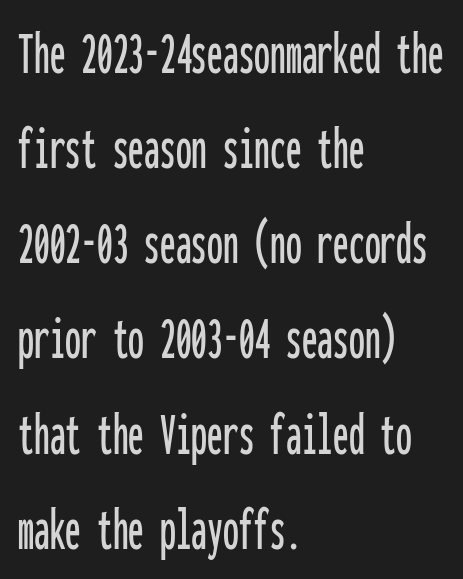
The specimen reads as upright at a glance. If you measured baseline to baseline, you'd find a middling distance. Here the designer chose a console-style face with uniform glyph widths. Rule under the text: the space is simply empty. The compositor pushed each line to the left boundary.
